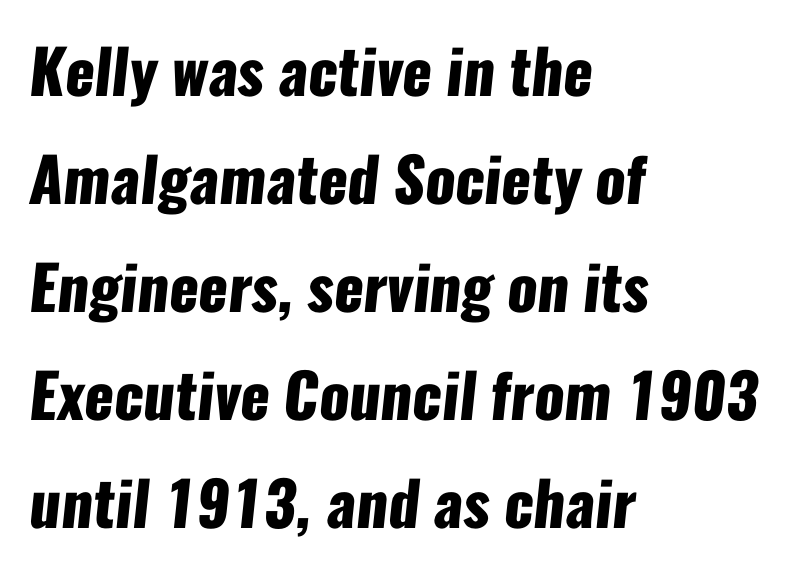
The rendering uses natural spacing where letterforms have individual widths. This rendering employs a face without finishing strokes, i.e., a sans-serif. Words appear dense and cohesive because spacing is normal. The typesetter chose a ragged-right arrangement here. These lines carry a lot of weight — the face is fully bold.
